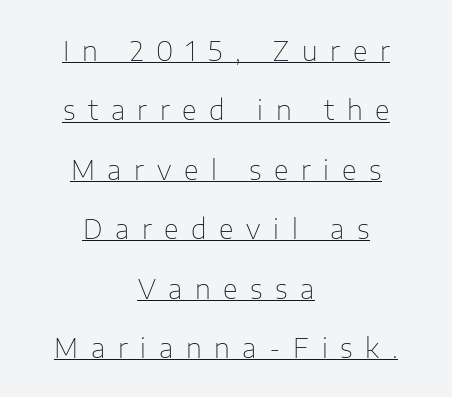
The image shows 27 px text type, upright; set centered, loose line spacing (2.2x), unusually wide letter spacing (+0.47 em), underlined.
